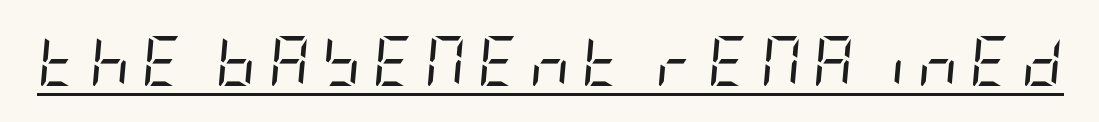
{"italic": "yes", "lean": "right", "slant_degrees": 5, "bold": "no", "weight": "regular", "width": "condensed", "stroke_contrast": "low", "x_height": "large", "underline": "yes", "letter_spacing": "wide", "letter_spacing_em": 0.23, "glyph_px": 50}
